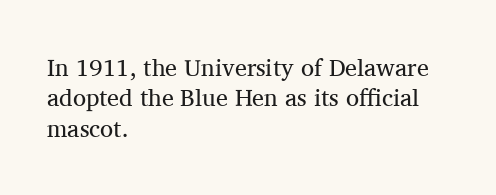
Q: Is the text bold? A: No.
Q: Is the text italic (slanted)? A: No, it is upright.
Q: Is the text underlined? A: No.
Q: How is the paragraph aligned? A: Left-aligned.
Q: Is the spacing between letters normal or unusually wide? A: Normal.
Q: Is the spacing between lines tight, normal or loose? A: Normal.
